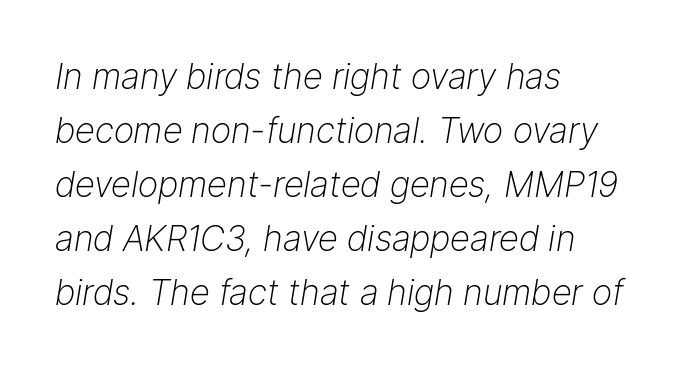
The image shows 35 px light type, italic (leaning right); set left-aligned, normal line spacing (1.54x), normal letter spacing, not underlined; low stroke contrast and a medium x-height.
